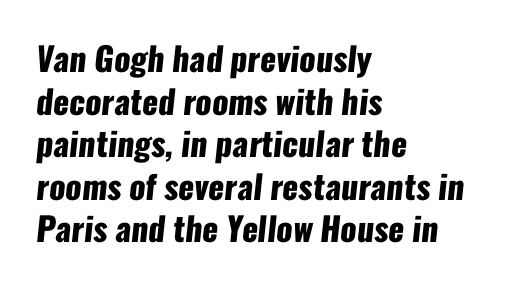
Which margin do the lines hug? The left one — the right edge is uneven. Plain, unruled lines of type. In terms of letterform style, serifs are entirely absent. A typesetter would call this leading conventional body-copy spacing.
